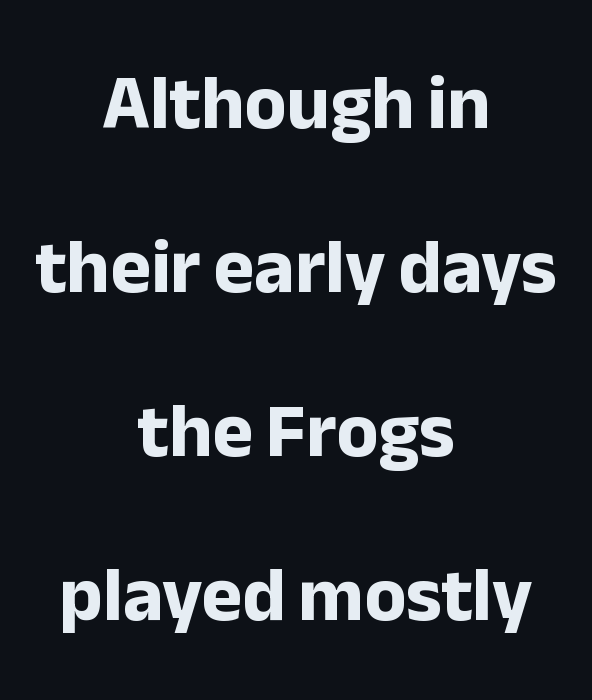
The image shows 77 px bold sans-serif type, upright; set centered, loose line spacing (2.13x), normal letter spacing, not underlined; low stroke contrast and a medium x-height.
